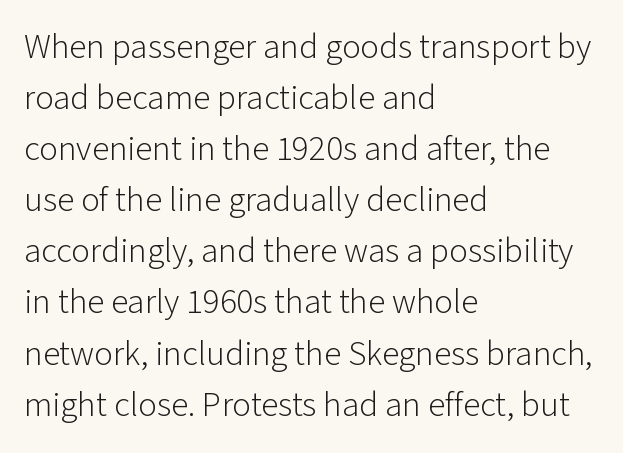
The image shows 35 px light sans-serif type, upright; set left-aligned, normal line spacing (1.46x), normal letter spacing, not underlined; low stroke contrast and a medium x-height.
